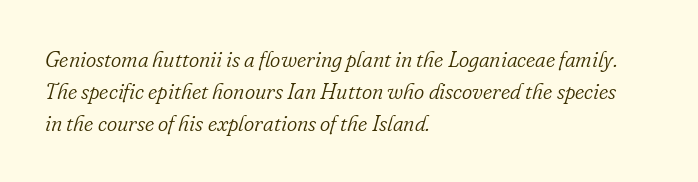
Q: Is the text bold? A: No.
Q: Is the text italic (slanted)? A: Yes, it leans right by about 16 degrees.
Q: Is the text underlined? A: No.
Q: How is the paragraph aligned? A: Left-aligned.
Q: Is the spacing between letters normal or unusually wide? A: Normal.
Q: Is the spacing between lines tight, normal or loose? A: Normal.
